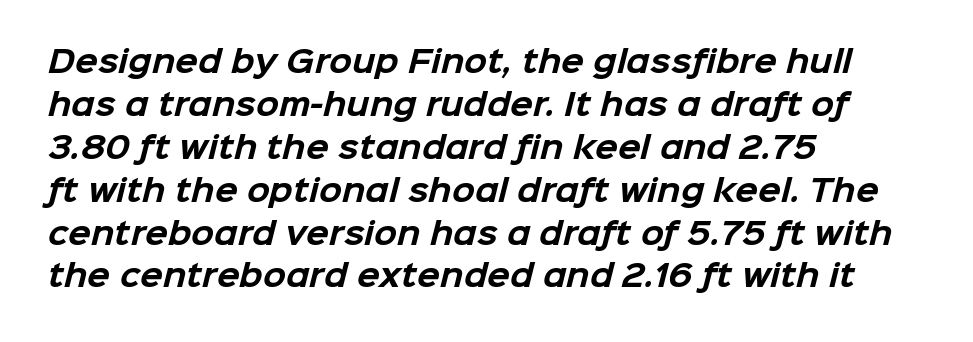
Q: Is the text bold? A: Yes.
Q: Is the typeface a serif or a sans-serif typeface? A: Sans-serif.
Q: Is the text underlined? A: No.
Q: How is the paragraph aligned? A: Left-aligned.
Q: Is the spacing between letters normal or unusually wide? A: Normal.
Q: Is the spacing between lines tight, normal or loose? A: Normal.
Q: Width (condensed, normal, or wide)? A: Normal.
Q: Stroke contrast? A: Low.
Q: x-height? A: Medium.
Q: Monospaced? A: No.
